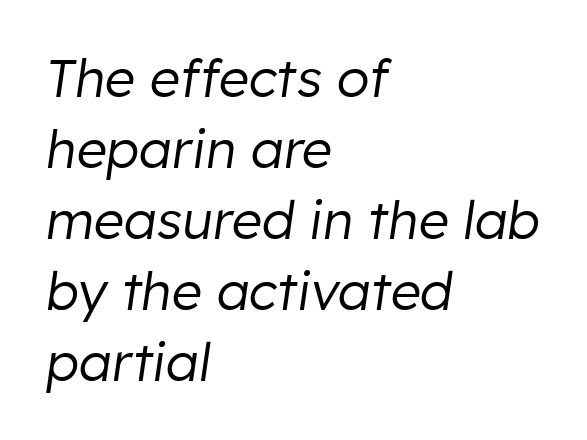
{"italic": "yes", "lean": "right", "slant_degrees": 8, "bold": "no", "weight": "regular", "width": "normal", "stroke_contrast": "low", "x_height": "medium", "monospaced": "no", "underline": "no", "align": "left", "line_spacing": "normal", "line_spacing_ratio": 1.34, "letter_spacing": "normal", "letter_spacing_em": 0.0, "glyph_px": 53}
